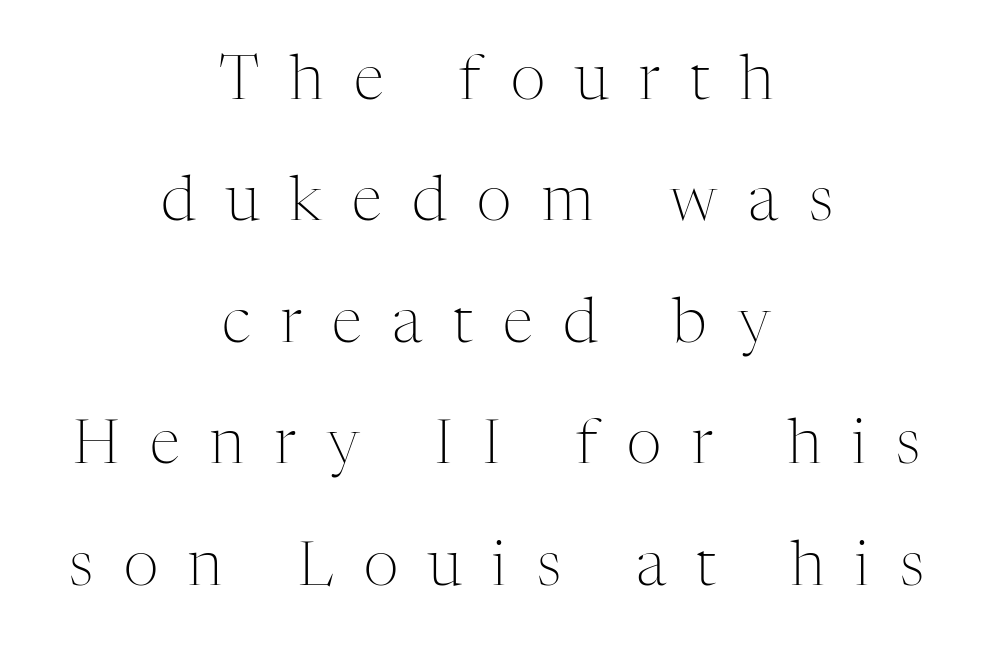
The image shows 61 px light serif type, upright; set centered, loose line spacing (1.99x), unusually wide letter spacing (+0.5 em), not underlined; medium stroke contrast and a medium x-height.
